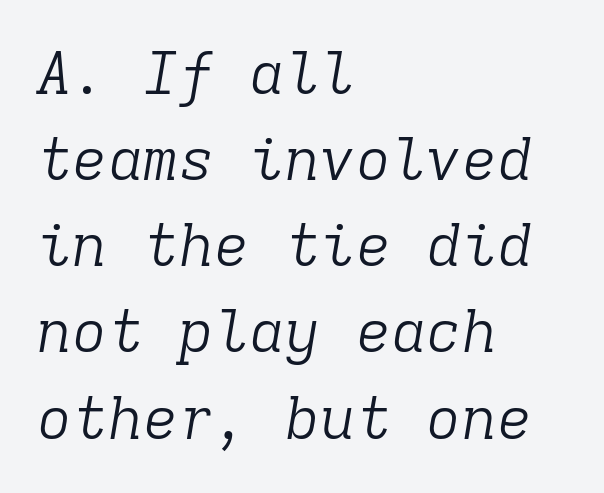
The image shows 59 px light serif type, italic (leaning right), monospaced; set left-aligned, normal line spacing (1.46x), normal letter spacing, not underlined; low stroke contrast and a medium x-height.
